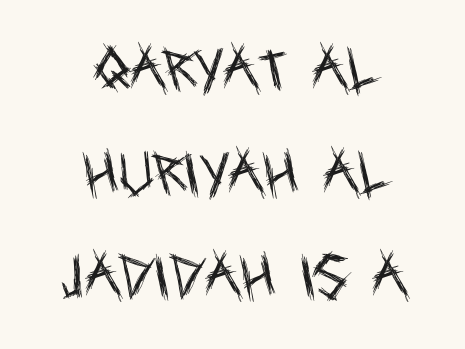
Is the stroke heavy? The answer is a plain regular-or-lighter. The line texture is even and compact thanks to regular tracking. Note the varied advance widths — an 'i' is clearly narrower than an 'm'. Airy leading.
